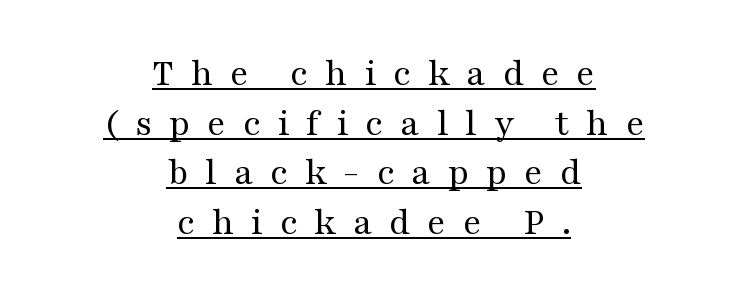
The image shows 39 px regular-weight, wide serif type, upright; set centered, normal line spacing (1.27x), unusually wide letter spacing (+0.43 em), underlined; medium stroke contrast and a medium x-height.
